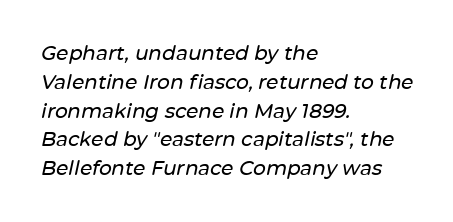
The image shows 20 px text type, italic (leaning right); set left-aligned, normal line spacing (1.44x), normal letter spacing, not underlined.
